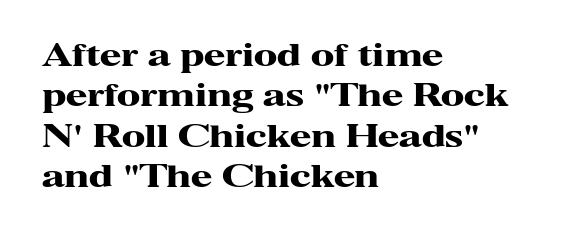
{"serif": "yes", "italic": "no", "bold": "yes", "weight": "heavy", "width": "wide", "stroke_contrast": "high", "x_height": "medium", "monospaced": "no", "underline": "no", "align": "left", "line_spacing": "normal", "line_spacing_ratio": 1.3, "letter_spacing": "normal", "letter_spacing_em": 0.0, "glyph_px": 31}
